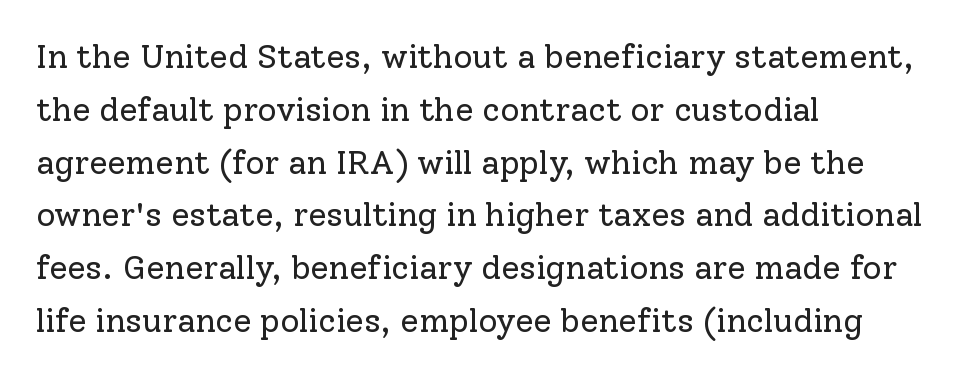
Q: Is the text bold? A: No.
Q: Is the text italic (slanted)? A: No, it is upright.
Q: Is the typeface a serif or a sans-serif typeface? A: Serif.
Q: Is the text underlined? A: No.
Q: How is the paragraph aligned? A: Left-aligned.
Q: Is the spacing between letters normal or unusually wide? A: Normal.
Q: Is the spacing between lines tight, normal or loose? A: Normal.
Q: Width (condensed, normal, or wide)? A: Normal.
Q: Stroke contrast? A: Low.
Q: x-height? A: Medium.
Q: Monospaced? A: No.
